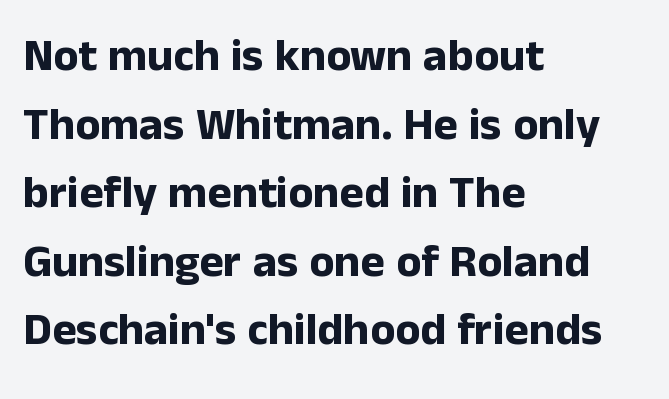
{"serif": "no", "italic": "no", "bold": "yes", "weight": "bold", "width": "normal", "stroke_contrast": "low", "x_height": "medium", "monospaced": "no", "underline": "no", "align": "left", "line_spacing": "normal", "line_spacing_ratio": 1.49, "letter_spacing": "normal", "letter_spacing_em": 0.0, "glyph_px": 46}
